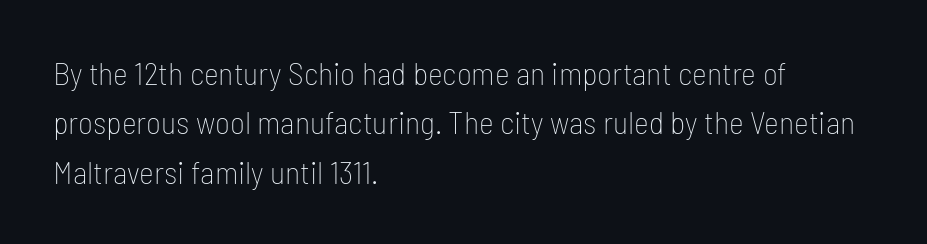
Q: Is the text bold? A: No.
Q: Is the text italic (slanted)? A: No, it is upright.
Q: Is the typeface a serif or a sans-serif typeface? A: Sans-serif.
Q: Is the text underlined? A: No.
Q: How is the paragraph aligned? A: Left-aligned.
Q: Is the spacing between letters normal or unusually wide? A: Normal.
Q: Is the spacing between lines tight, normal or loose? A: Normal.
Q: Width (condensed, normal, or wide)? A: Condensed.
Q: Stroke contrast? A: Low.
Q: x-height? A: Medium.
Q: Monospaced? A: No.
